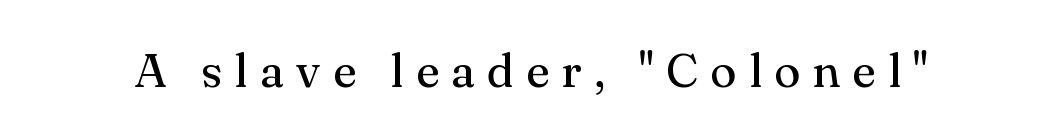
The image shows 48 px regular-weight serif type, upright; set unusually wide letter spacing (+0.26 em), not underlined; medium stroke contrast and a small x-height.
